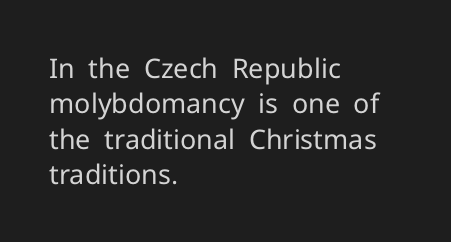
Line beginnings align vertically; line endings do not. The typography opts for an upright posture over an oblique one. Baseline-to-baseline distance is the conventional proportion of letter height. The characters are drawn with everyday or finer stroke widths. Here the glyphs are tracked normally, forming tight word shapes.
